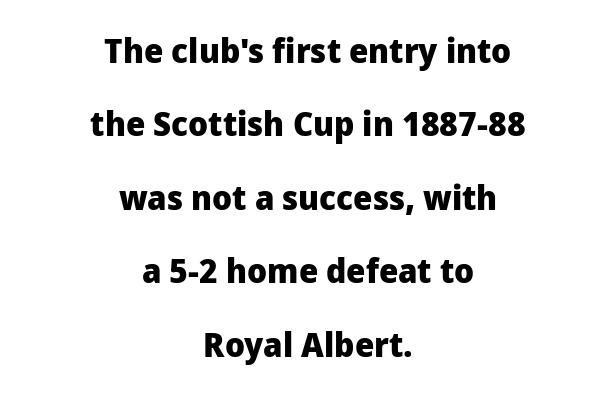
The image shows 34 px heavy sans-serif type, upright; set centered, loose line spacing (2.16x), normal letter spacing, not underlined; low stroke contrast and a medium x-height.
